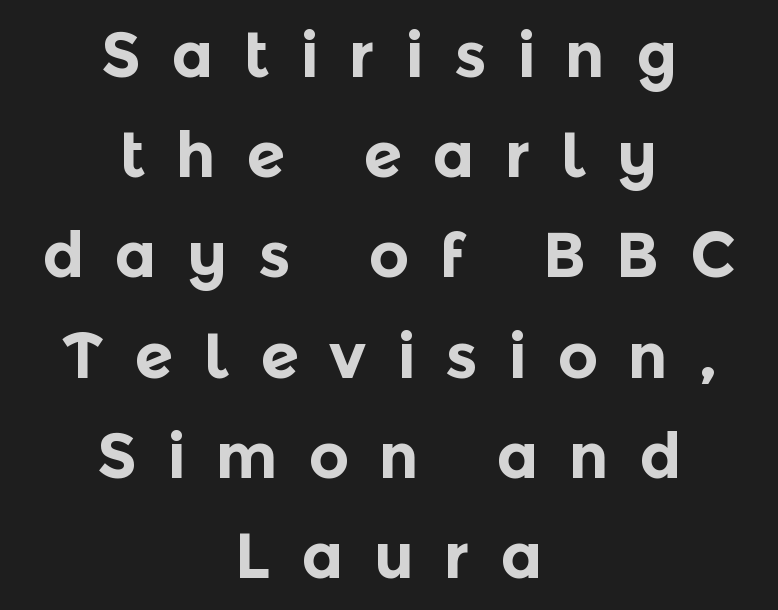
The image shows 63 px bold sans-serif type, upright; set centered, normal line spacing (1.59x), unusually wide letter spacing (+0.48 em), not underlined; a medium x-height.
